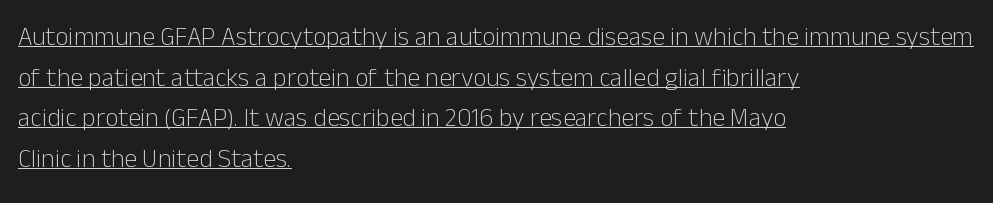
Q: Is the text bold? A: No.
Q: Is the text italic (slanted)? A: No, it is upright.
Q: Is the text underlined? A: Yes.
Q: How is the paragraph aligned? A: Left-aligned.
Q: Is the spacing between letters normal or unusually wide? A: Normal.
Q: Is the spacing between lines tight, normal or loose? A: Normal.
